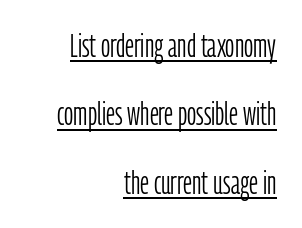
{"serif": "no", "italic": "no", "bold": "no", "weight": "light", "width": "condensed", "stroke_contrast": "low", "x_height": "medium", "monospaced": "no", "underline": "yes", "align": "right", "line_spacing": "loose", "line_spacing_ratio": 2.14, "letter_spacing": "normal", "letter_spacing_em": 0.0, "glyph_px": 32}
